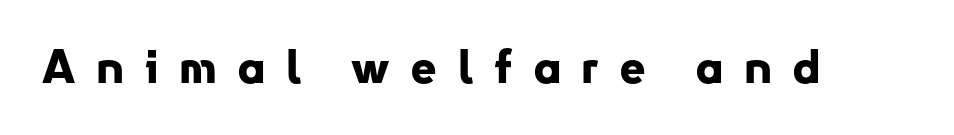
Q: Is the text bold? A: Yes.
Q: Is the text italic (slanted)? A: No, it is upright.
Q: Is the typeface a serif or a sans-serif typeface? A: Sans-serif.
Q: Is the text underlined? A: No.
Q: Is the spacing between letters normal or unusually wide? A: Unusually wide.
Q: Width (condensed, normal, or wide)? A: Normal.
Q: Stroke contrast? A: Low.
Q: x-height? A: Small.
Q: Monospaced? A: No.
